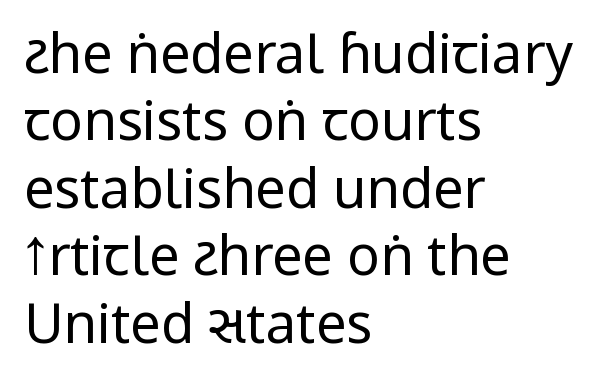
The image shows 54 px regular-weight, condensed sans-serif type, upright; set left-aligned, normal line spacing (1.25x), normal letter spacing, not underlined; low stroke contrast and a large x-height.
